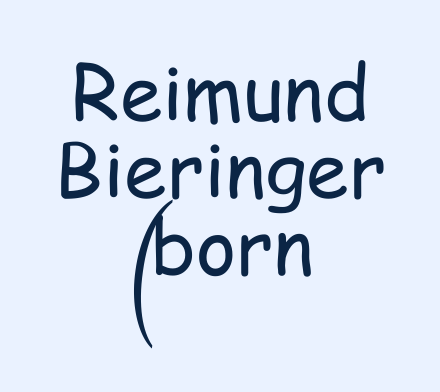
{"serif": "no", "italic": "no", "bold": "no", "weight": "regular", "width": "condensed", "stroke_contrast": "low", "x_height": "medium", "monospaced": "no", "underline": "no", "align": "center", "line_spacing": "tight", "line_spacing_ratio": 1.0, "letter_spacing": "normal", "letter_spacing_em": 0.0, "glyph_px": 77}
